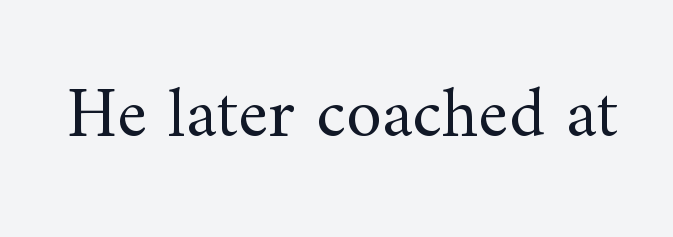
{"serif": "yes", "italic": "no", "bold": "no", "weight": "regular", "width": "normal", "stroke_contrast": "medium", "x_height": "small", "monospaced": "no", "underline": "no", "letter_spacing": "normal", "letter_spacing_em": 0.0, "glyph_px": 72}
